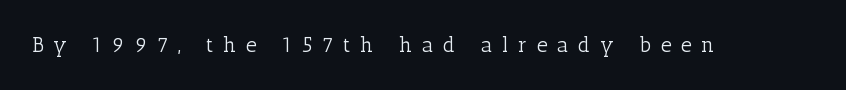
{"italic": "no", "bold": "no", "underline": "no", "letter_spacing": "wide", "letter_spacing_em": 0.46, "glyph_px": 21}
